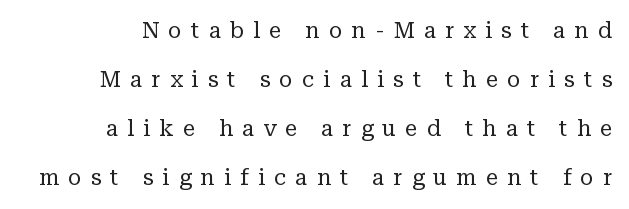
{"italic": "no", "bold": "no", "underline": "no", "line_spacing": "loose", "line_spacing_ratio": 2.23, "letter_spacing": "wide", "letter_spacing_em": 0.42, "glyph_px": 22}
